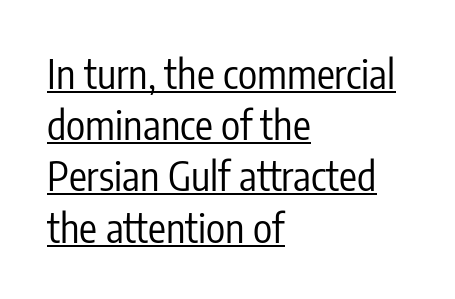
{"serif": "no", "italic": "no", "bold": "no", "weight": "regular", "width": "condensed", "stroke_contrast": "low", "x_height": "medium", "monospaced": "no", "underline": "yes", "align": "left", "line_spacing": "normal", "line_spacing_ratio": 1.28, "letter_spacing": "normal", "letter_spacing_em": 0.0, "glyph_px": 40}
